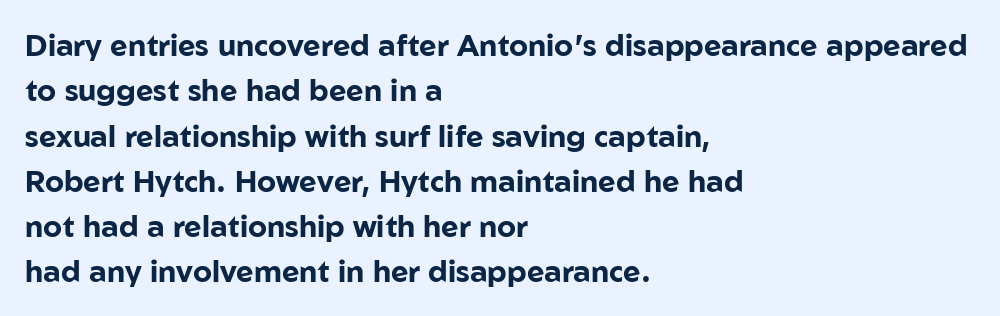
{"serif": "no", "italic": "no", "bold": "yes", "weight": "bold", "width": "normal", "stroke_contrast": "low", "x_height": "medium", "monospaced": "no", "underline": "no", "align": "left", "line_spacing": "normal", "line_spacing_ratio": 1.51, "letter_spacing": "normal", "letter_spacing_em": 0.0, "glyph_px": 30}
